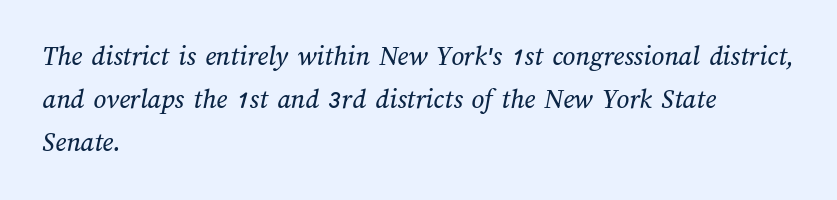
The image shows 28 px text type; set left-aligned, normal line spacing (1.54x), normal letter spacing, not underlined; medium stroke contrast and a medium x-height.
